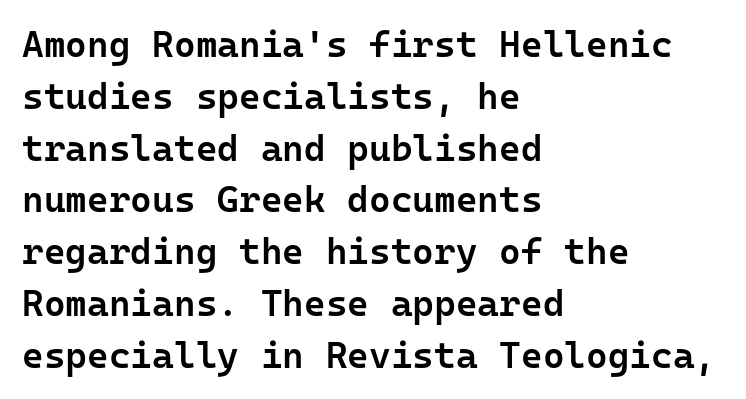
The image shows 37 px semibold sans-serif type, upright, monospaced; set left-aligned, normal line spacing (1.4x), normal letter spacing, not underlined; low stroke contrast and a medium x-height.
